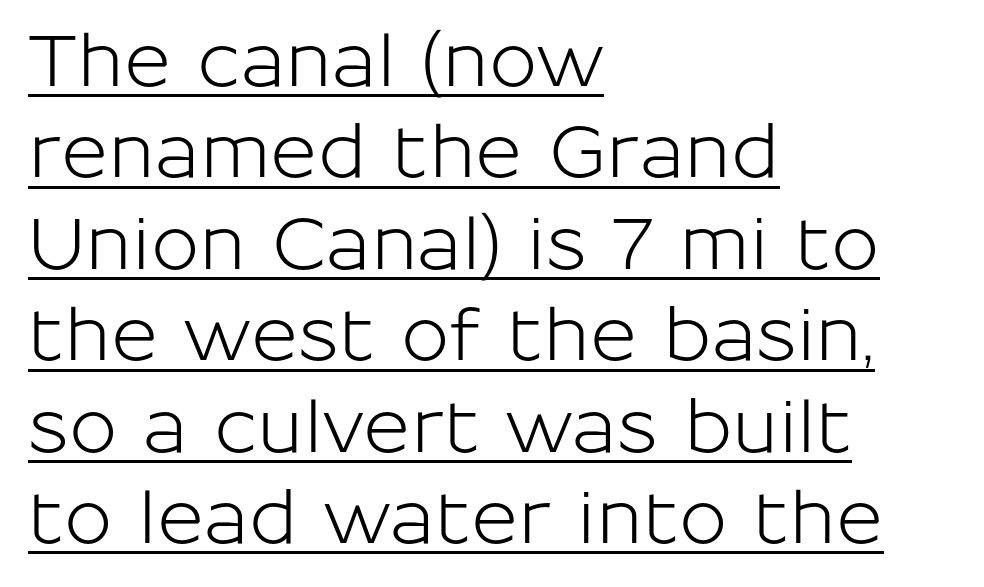
Horizontal bands of white between lines are of average thickness. This is the regular roman posture of the typeface. Line beginnings align vertically; line endings do not. I'd call this a sans setting — the letters go barefoot. Here the glyphs are tracked normally, forming tight word shapes.
